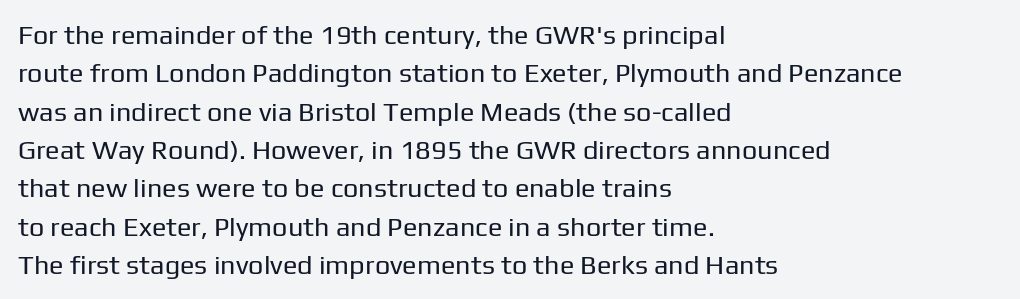
Q: Is the text bold? A: No.
Q: Is the text italic (slanted)? A: No, it is upright.
Q: Is the text underlined? A: No.
Q: How is the paragraph aligned? A: Left-aligned.
Q: Is the spacing between letters normal or unusually wide? A: Normal.
Q: Is the spacing between lines tight, normal or loose? A: Normal.
